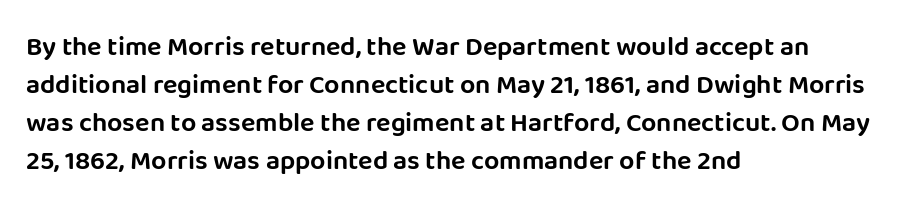
{"italic": "no", "underline": "no", "align": "left", "line_spacing": "normal", "line_spacing_ratio": 1.41, "letter_spacing": "normal", "letter_spacing_em": 0.0, "glyph_px": 27}
